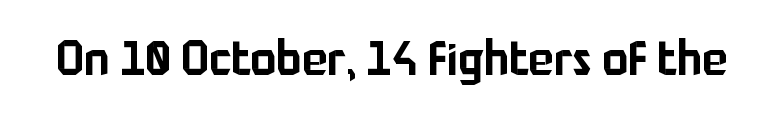
Q: Is the text italic (slanted)? A: No, it is upright.
Q: Is the typeface a serif or a sans-serif typeface? A: Sans-serif.
Q: Is the text underlined? A: No.
Q: Is the spacing between letters normal or unusually wide? A: Normal.
Q: Width (condensed, normal, or wide)? A: Normal.
Q: Stroke contrast? A: Low.
Q: x-height? A: Medium.
Q: Monospaced? A: No.
